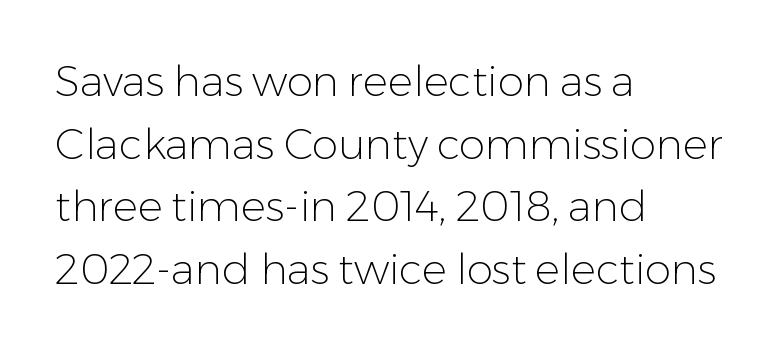
Nothing heavy about these letters — not bold at all. Tracking value appears to be zero — textbook default spacing. Whoever set this chose a conventional vertical rhythm. I'd call this a sans setting — the letters go barefoot. Lines of text with bare space underneath. The letters stand straight up with perfectly vertical stems.
